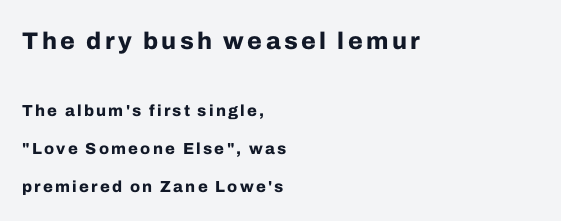
The image shows 24 px bold type, upright; set left-aligned, loose line spacing (2.37x), not underlined; the first (top) block is 1.5x larger.
